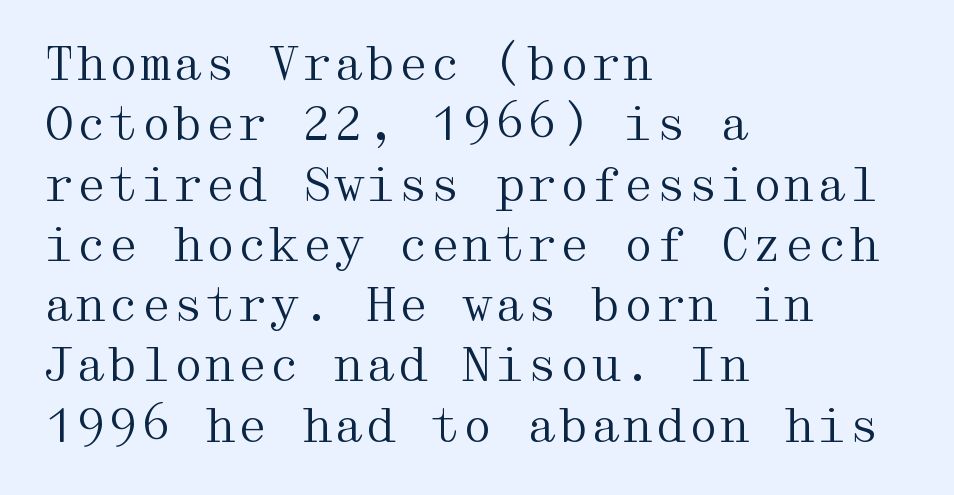
The image shows 46 px regular-weight, wide serif type, upright; set left-aligned, normal line spacing (1.31x), normal letter spacing, not underlined; medium stroke contrast and a medium x-height.
